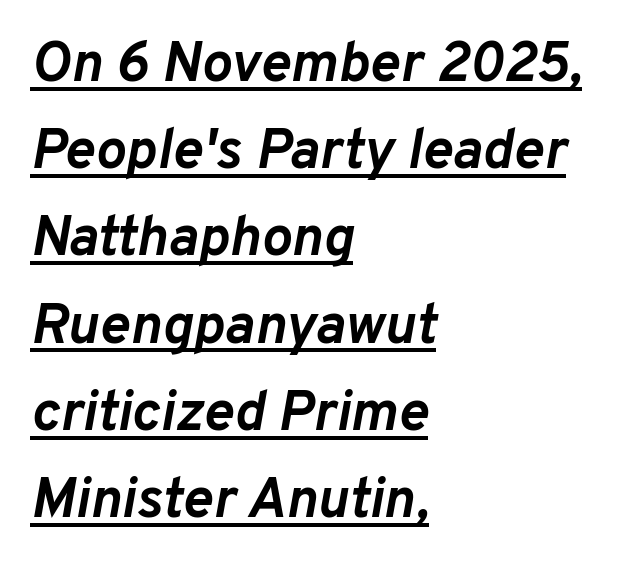
{"italic": "yes", "lean": "right", "slant_degrees": 10, "bold": "yes", "weight": "semibold", "width": "normal", "stroke_contrast": "low", "x_height": "medium", "monospaced": "no", "underline": "yes", "align": "left", "line_spacing": "normal", "line_spacing_ratio": 1.53, "letter_spacing": "normal", "letter_spacing_em": 0.0, "glyph_px": 57}
